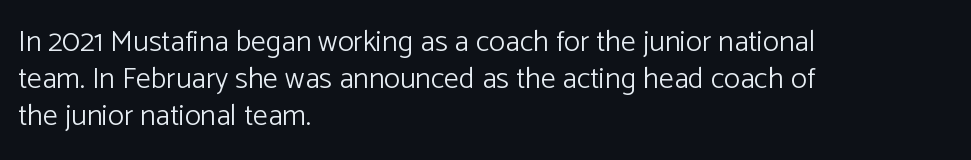
Typeset ragged right — the left edge is the straight one. Glyph-to-glyph distance matches everyday printed text. Think of a printed novel: that variable character pitch is what you see here. Summary of weight: not heavy and not bold. A typesetter would label this face a sans.
